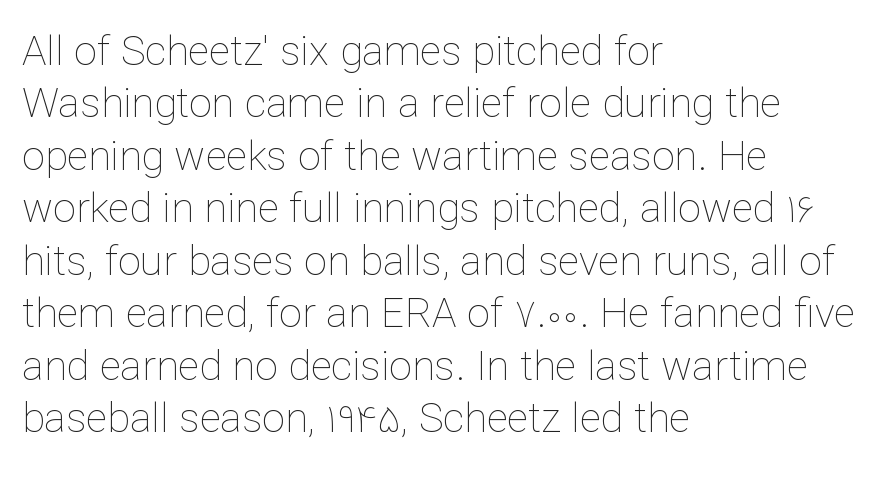
{"italic": "no", "bold": "no", "weight": "thin", "width": "normal", "stroke_contrast": "low", "x_height": "medium", "monospaced": "no", "underline": "no", "align": "left", "line_spacing": "normal", "line_spacing_ratio": 1.28, "letter_spacing": "normal", "letter_spacing_em": 0.0, "glyph_px": 41}
